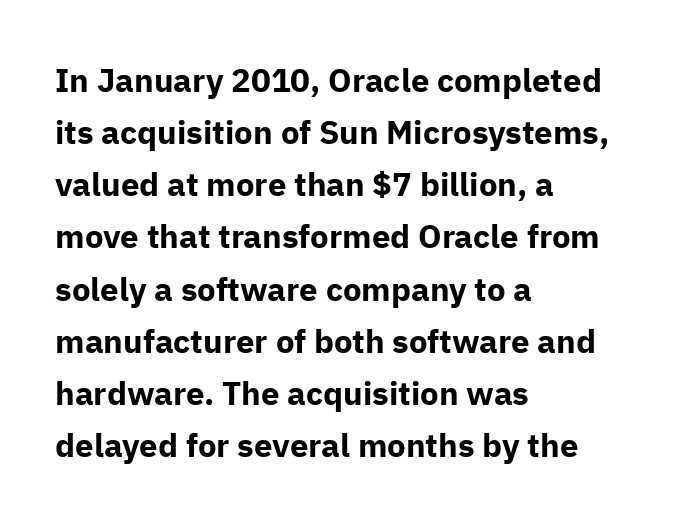
{"serif": "no", "italic": "no", "bold": "yes", "weight": "bold", "width": "normal", "stroke_contrast": "low", "x_height": "medium", "monospaced": "no", "underline": "no", "align": "left", "line_spacing": "normal", "line_spacing_ratio": 1.58, "letter_spacing": "normal", "letter_spacing_em": 0.0, "glyph_px": 33}
